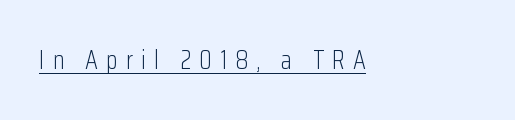
Italic? Not at all — the glyphs are vertical. The letterforms sit at book weight or below. The compositor pushed each line to the left boundary. Notice how a bar underscores the lettering throughout. The letters are spread apart with noticeably loose tracking.
